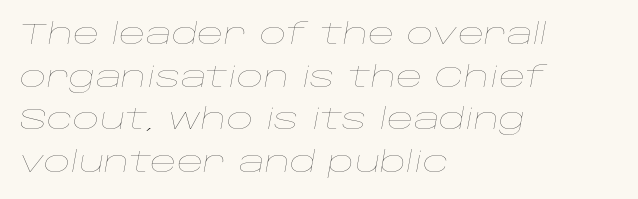
Q: Is the text bold? A: No.
Q: Is the text italic (slanted)? A: Yes, it leans right by about 10 degrees.
Q: Is the text underlined? A: No.
Q: How is the paragraph aligned? A: Left-aligned.
Q: Is the spacing between letters normal or unusually wide? A: Normal.
Q: Is the spacing between lines tight, normal or loose? A: Normal.
Q: Width (condensed, normal, or wide)? A: Wide.
Q: Stroke contrast? A: Low.
Q: x-height? A: Large.
Q: Monospaced? A: No.
